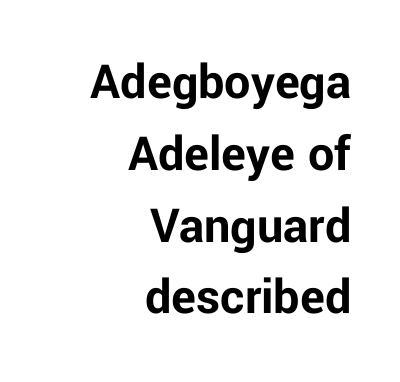
{"serif": "no", "italic": "no", "bold": "yes", "weight": "bold", "width": "normal", "stroke_contrast": "low", "x_height": "medium", "monospaced": "no", "underline": "no", "align": "right", "line_spacing": "normal", "line_spacing_ratio": 1.38, "letter_spacing": "normal", "letter_spacing_em": 0.0, "glyph_px": 52}
